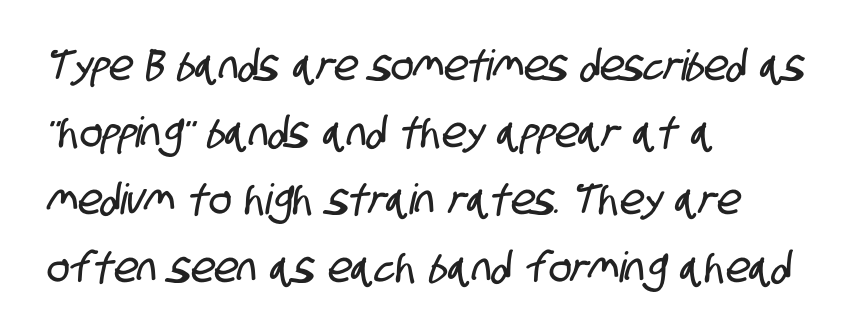
These lines are rendered in a variable-pitch font. Note: no serifs on the glyphs. The strip under each line holds only bare page. The leading is moderate, giving the passage an even texture. These lines keep a tight, regular rhythm from letter to letter.
